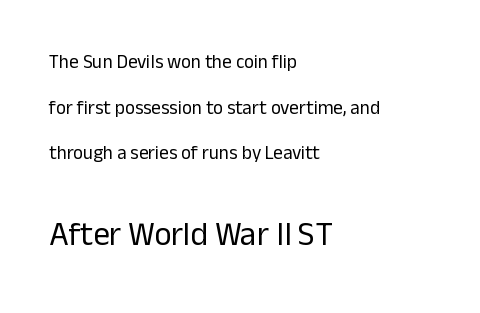
The image shows 33 px regular-weight sans-serif type, upright; set left-aligned, loose line spacing (2.4x), normal letter spacing, not underlined; the second (bottom) block is 1.74x larger; low stroke contrast and a medium x-height.
